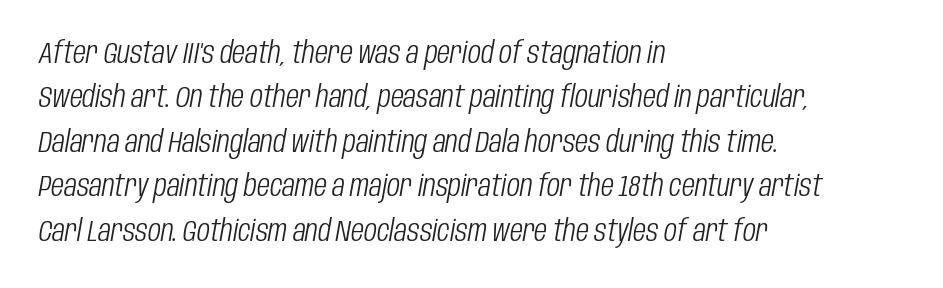
Q: Is the text bold? A: No.
Q: Is the text italic (slanted)? A: Yes, it leans right by about 10 degrees.
Q: Is the text underlined? A: No.
Q: How is the paragraph aligned? A: Left-aligned.
Q: Is the spacing between letters normal or unusually wide? A: Normal.
Q: Is the spacing between lines tight, normal or loose? A: Normal.
Q: Width (condensed, normal, or wide)? A: Condensed.
Q: Stroke contrast? A: Low.
Q: x-height? A: Large.
Q: Monospaced? A: No.
